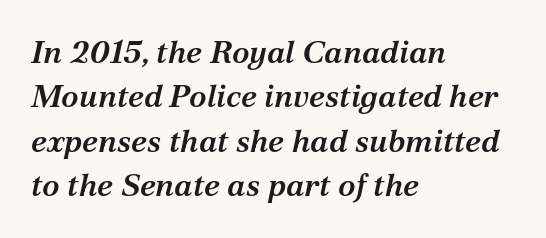
Varying glyph widths throughout — classic text-font behaviour. Compared with ordinary roman type, these characters are visibly tilted. The passage shown is semibold, sitting just below true bold. A typesetter would call this zero additional tracking.
